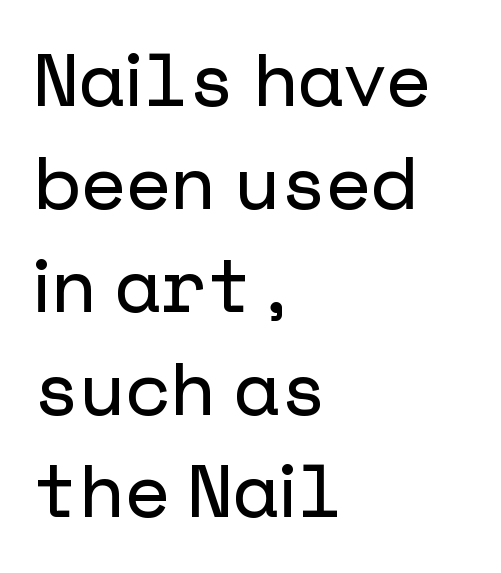
Q: Is the text italic (slanted)? A: No, it is upright.
Q: Is the typeface a serif or a sans-serif typeface? A: Sans-serif.
Q: Is the text underlined? A: No.
Q: How is the paragraph aligned? A: Left-aligned.
Q: Is the spacing between letters normal or unusually wide? A: Normal.
Q: Is the spacing between lines tight, normal or loose? A: Normal.
Q: Width (condensed, normal, or wide)? A: Normal.
Q: Stroke contrast? A: Low.
Q: x-height? A: Medium.
